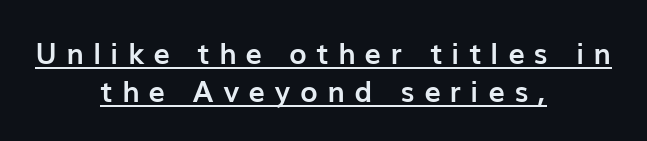
Every word sits above its own underline. Vertical strokes here are truly vertical. Spacing verdict: proportional, widths tailored to each character. The passage shown is emphatically bold. The rag falls on both sides of this text block equally. The characters display no serif detailing; their extremities are plain.
